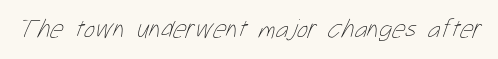
{"bold": "no", "underline": "no", "letter_spacing": "normal", "letter_spacing_em": 0.0, "glyph_px": 26}
